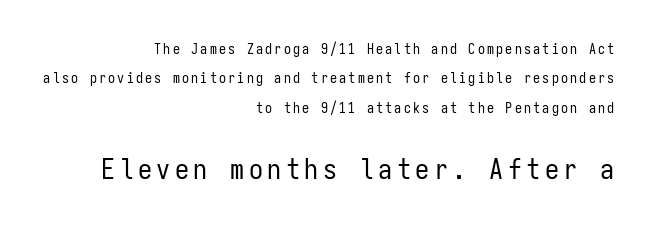
{"serif": "no", "italic": "no", "bold": "no", "weight": "regular", "width": "condensed", "stroke_contrast": "low", "x_height": "medium", "monospaced": "yes", "underline": "no", "align": "right", "line_spacing": "loose", "line_spacing_ratio": 2.1, "larger_block": "second", "size_ratio": 2.0, "glyph_px": 28}
